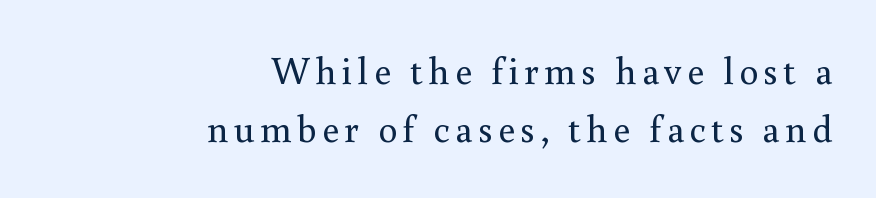
The image shows 38 px regular-weight serif type, upright; set right-aligned, normal line spacing (1.53x), not underlined; medium stroke contrast and a small x-height.
